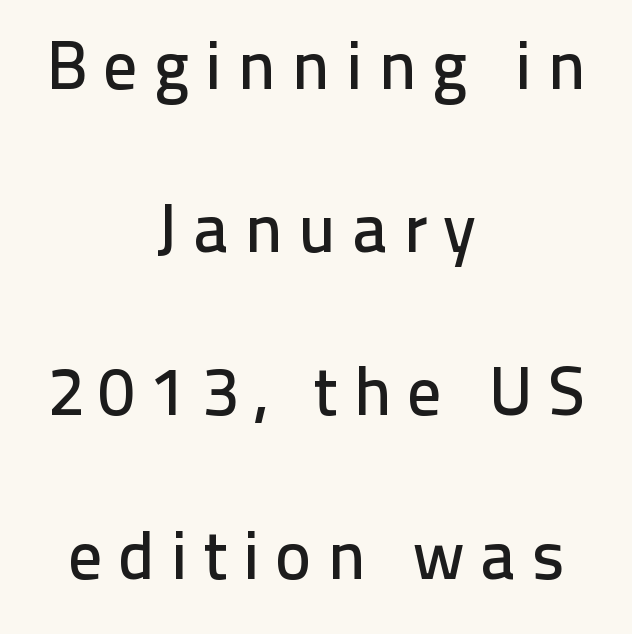
The type is letterspaced generously, with wide tracking. Proportional: the letters do not fall into vertical columns. Alignment: centered. If you drew a line through each stem, it would be perfectly vertical.
